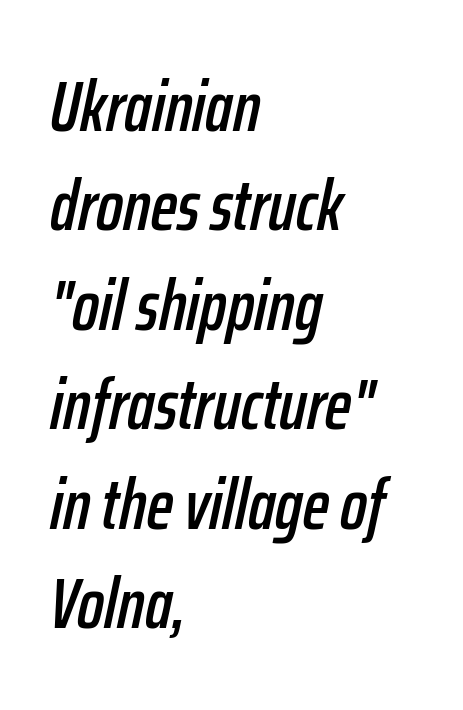
Q: Is the text italic (slanted)? A: Yes, it leans right by about 12 degrees.
Q: Is the text underlined? A: No.
Q: How is the paragraph aligned? A: Left-aligned.
Q: Is the spacing between letters normal or unusually wide? A: Normal.
Q: Is the spacing between lines tight, normal or loose? A: Normal.
Q: Width (condensed, normal, or wide)? A: Condensed.
Q: Stroke contrast? A: Low.
Q: x-height? A: Medium.
Q: Monospaced? A: No.
